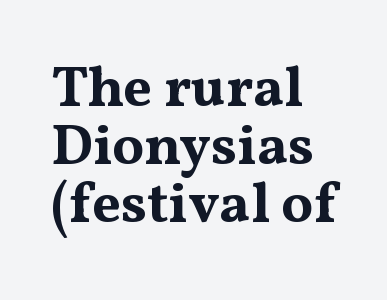
{"serif": "yes", "italic": "no", "bold": "yes", "weight": "bold", "width": "wide", "stroke_contrast": "medium", "x_height": "medium", "monospaced": "no", "underline": "no", "align": "left", "line_spacing": "tight", "line_spacing_ratio": 1.02, "letter_spacing": "normal", "letter_spacing_em": 0.0, "glyph_px": 57}
